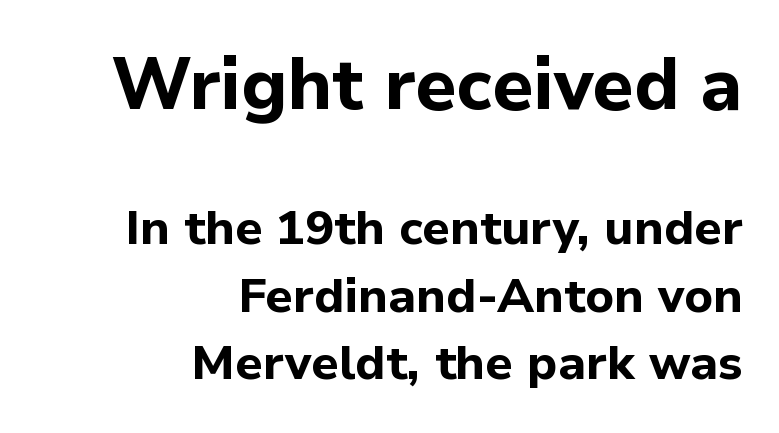
{"serif": "no", "italic": "no", "bold": "yes", "weight": "bold", "width": "normal", "stroke_contrast": "low", "x_height": "medium", "monospaced": "no", "underline": "no", "align": "right", "line_spacing": "normal", "line_spacing_ratio": 1.41, "letter_spacing": "normal", "letter_spacing_em": 0.0, "larger_block": "first", "size_ratio": 1.5, "glyph_px": 72}
